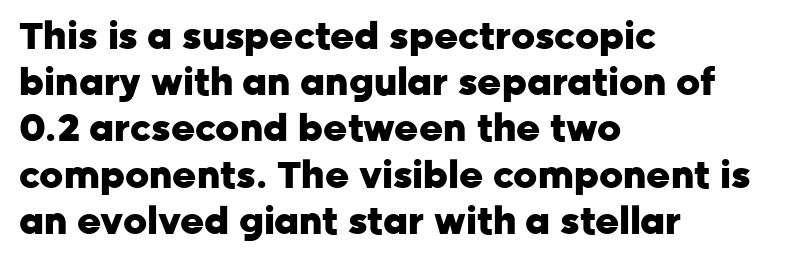
The image shows 37 px heavy sans-serif type, upright; set left-aligned, normal line spacing (1.25x), normal letter spacing, not underlined; low stroke contrast and a medium x-height.
